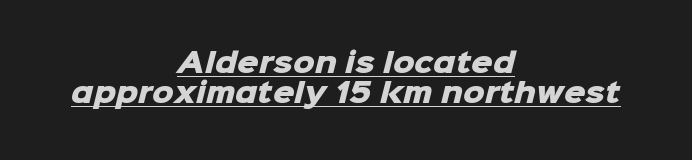
{"bold": "yes", "underline": "yes", "align": "center", "line_spacing": "tight", "line_spacing_ratio": 1.11, "letter_spacing": "normal", "letter_spacing_em": 0.0, "glyph_px": 27}
